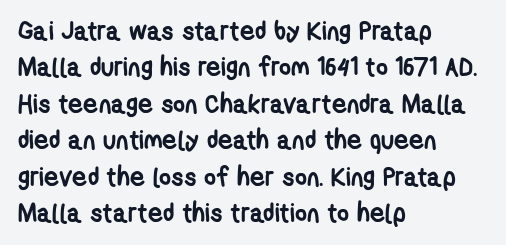
Q: Is the text bold? A: Yes.
Q: Is the text underlined? A: No.
Q: How is the paragraph aligned? A: Left-aligned.
Q: Is the spacing between letters normal or unusually wide? A: Normal.
Q: Is the spacing between lines tight, normal or loose? A: Normal.
